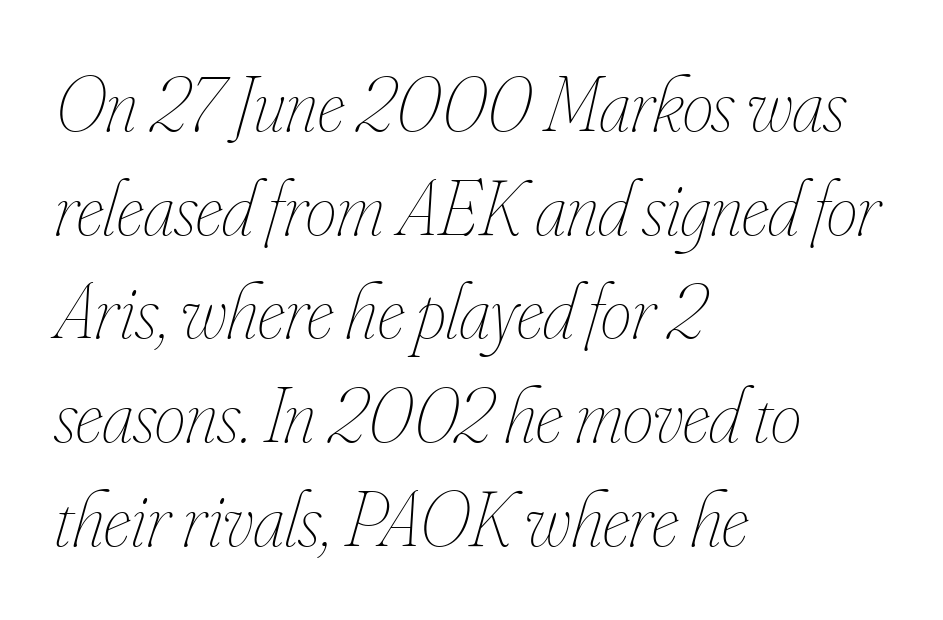
{"italic": "yes", "lean": "right", "slant_degrees": 16, "bold": "no", "weight": "thin", "width": "condensed", "stroke_contrast": "low", "x_height": "small", "monospaced": "no", "underline": "no", "align": "left", "line_spacing": "normal", "line_spacing_ratio": 1.33, "letter_spacing": "normal", "letter_spacing_em": 0.0, "glyph_px": 78}
